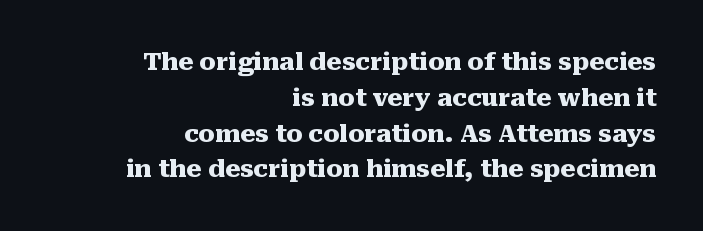
Q: Is the text bold? A: Yes.
Q: Is the text italic (slanted)? A: No, it is upright.
Q: Is the text underlined? A: No.
Q: How is the paragraph aligned? A: Right-aligned.
Q: Is the spacing between letters normal or unusually wide? A: Normal.
Q: Is the spacing between lines tight, normal or loose? A: Normal.
